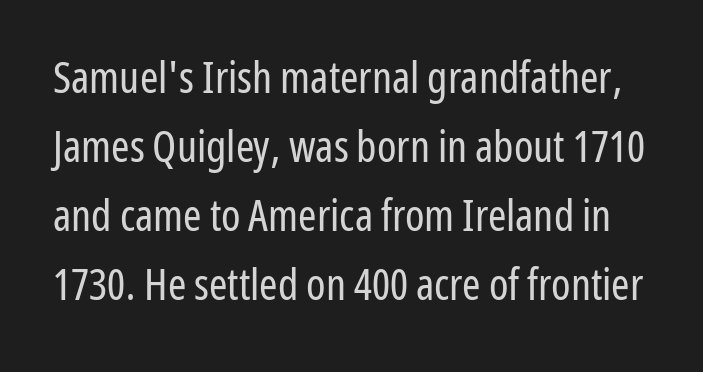
The image shows 44 px regular-weight, condensed sans-serif type, upright; set normal line spacing (1.57x), normal letter spacing, not underlined; low stroke contrast and a medium x-height.
